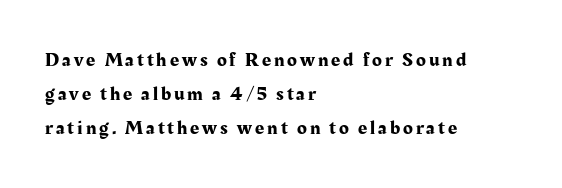
The image shows 20 px text type, upright; set left-aligned, normal line spacing (1.7x), not underlined.
